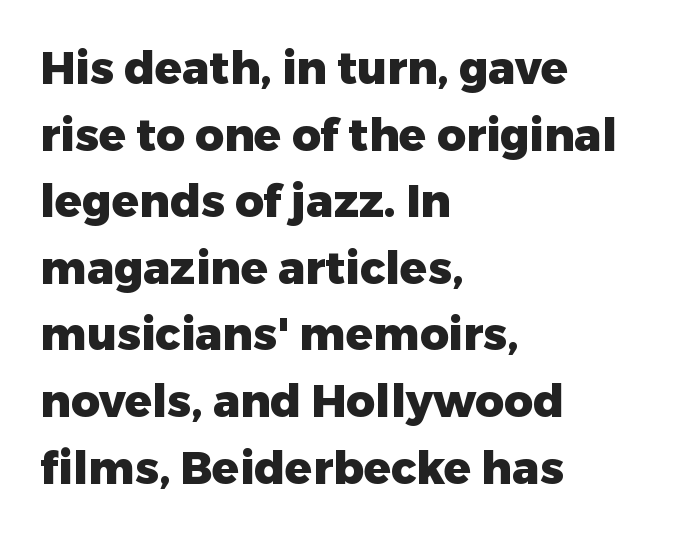
The image shows 45 px heavy sans-serif type, upright; set left-aligned, normal line spacing (1.48x), normal letter spacing, not underlined; low stroke contrast and a medium x-height.
